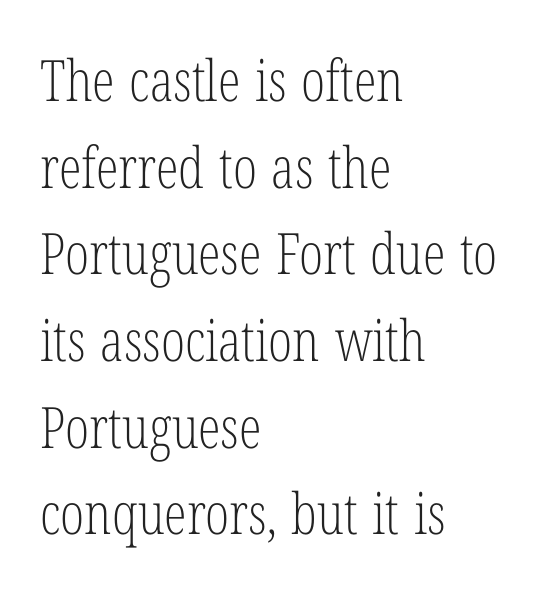
Compared with a centered layout, this one pins lines to the left instead. Tracking value appears to be zero — textbook default spacing. The axis of the letterforms is exactly vertical. A typesetter would call this proportional, since set widths differ per character. The letterforms sit at book weight or below. In terms of leading, this rendering sits right in the middle.
